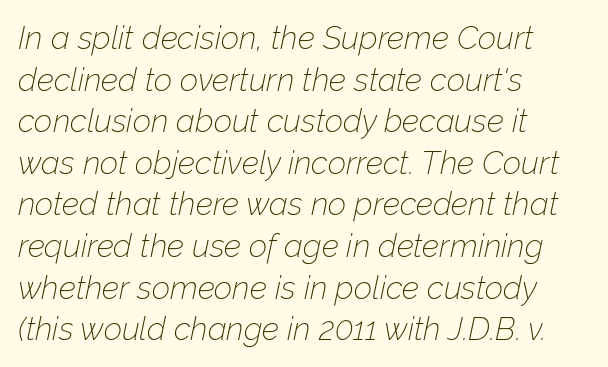
The image shows 32 px thin type, italic (leaning right); set left-aligned, normal line spacing (1.3x), normal letter spacing, not underlined; low stroke contrast and a medium x-height.
